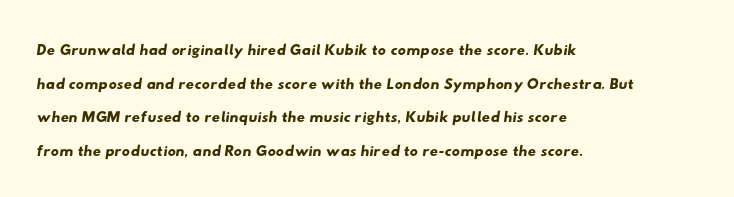
Q: Is the text underlined? A: No.
Q: How is the paragraph aligned? A: Left-aligned.
Q: Is the spacing between letters normal or unusually wide? A: Normal.
Q: Is the spacing between lines tight, normal or loose? A: Normal.
